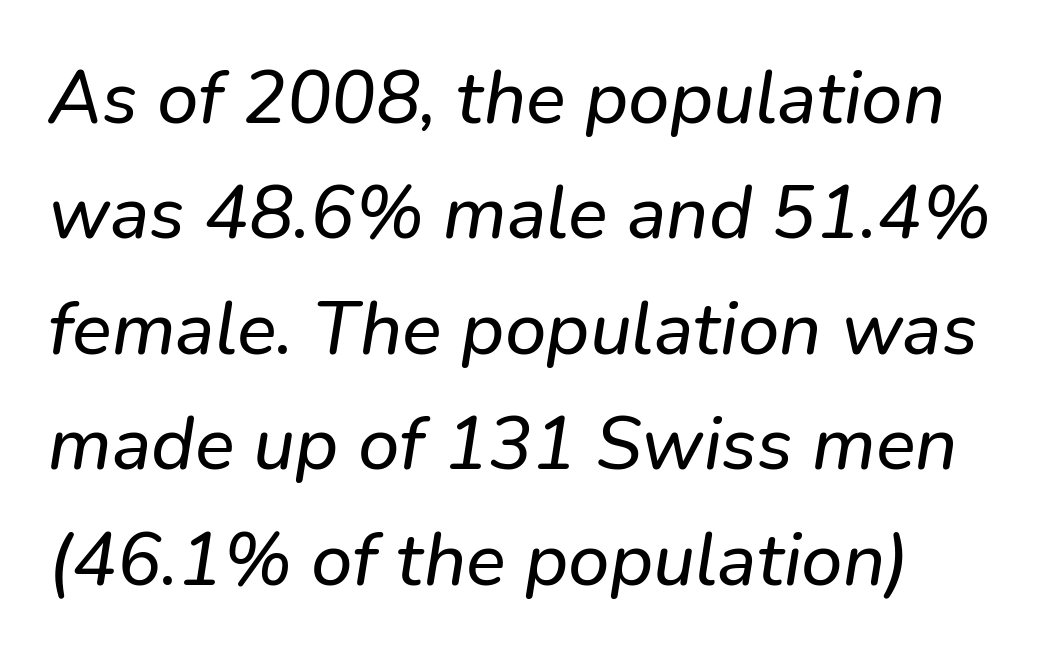
{"serif": "no", "width": "normal", "stroke_contrast": "low", "x_height": "medium", "monospaced": "no", "underline": "no", "line_spacing": "normal", "line_spacing_ratio": 1.56, "letter_spacing": "normal", "letter_spacing_em": 0.0, "glyph_px": 74}
